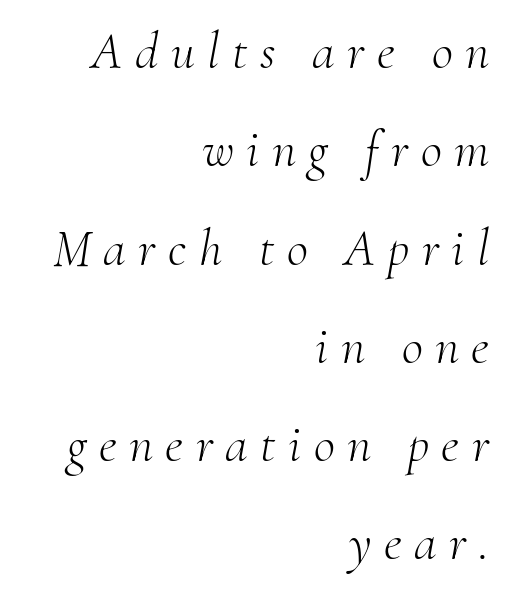
{"serif": "yes", "italic": "yes", "lean": "right", "slant_degrees": 10, "bold": "no", "weight": "light", "width": "normal", "stroke_contrast": "medium", "x_height": "small", "monospaced": "no", "underline": "no", "align": "right", "line_spacing_ratio": 1.89, "letter_spacing": "wide", "letter_spacing_em": 0.24, "glyph_px": 52}
